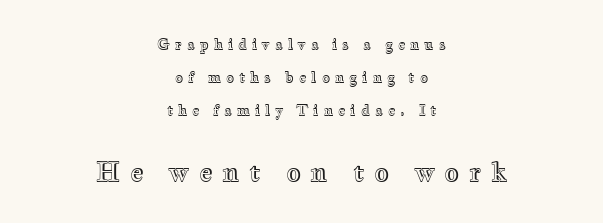
The string is rendered with underlining switched off. These lines stack symmetrically, like a column narrowing and widening about its center. The tracking jumps out immediately: characters are airy and widely separated. What's the leading like? Stretched, with rows far apart. Small over large — that's the arrangement of the two blocks here.
